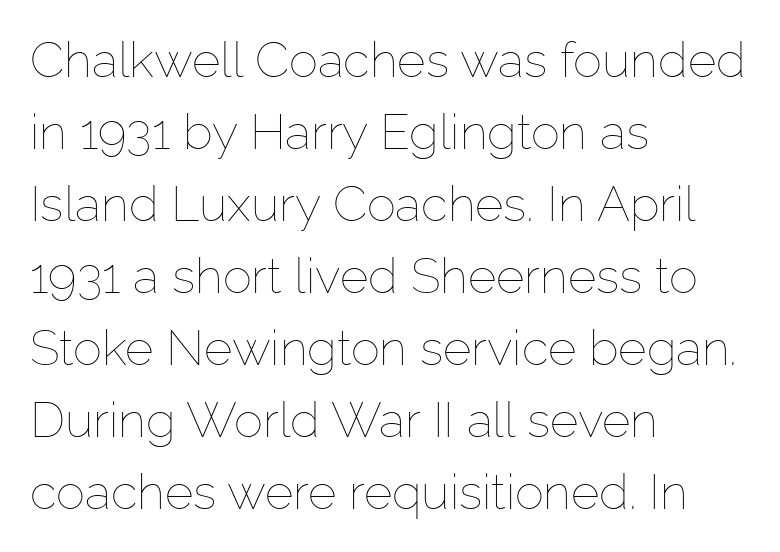
Tall strokes in this sample are plumb rather than angled. The passage shown is typed in a proportional face where columns would drift. Interline gaps are of average width in this sample. Nobody touched the tracking dial on this one.
